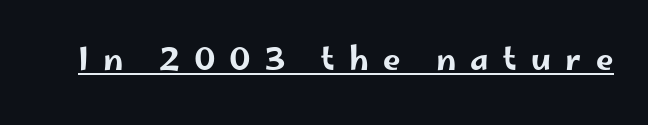
The image shows 31 px wide sans-serif type, upright; set unusually wide letter spacing (+0.46 em), underlined; low stroke contrast and a small x-height.
